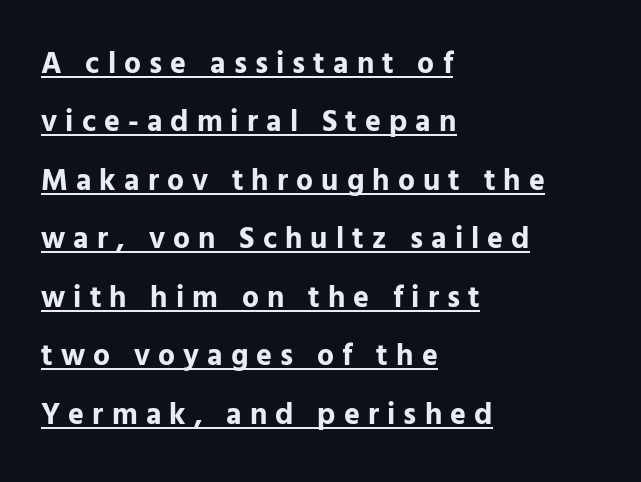
This is underlined copy, the kind a proofreader might mark for attention. Set as a true bold cut, around the 700 mark. No feet cap the strokes, marking this as sans-serif type. These lines are rendered in a variable-pitch font. In terms of letterspacing, this is a distinctly airy, spread setting.
